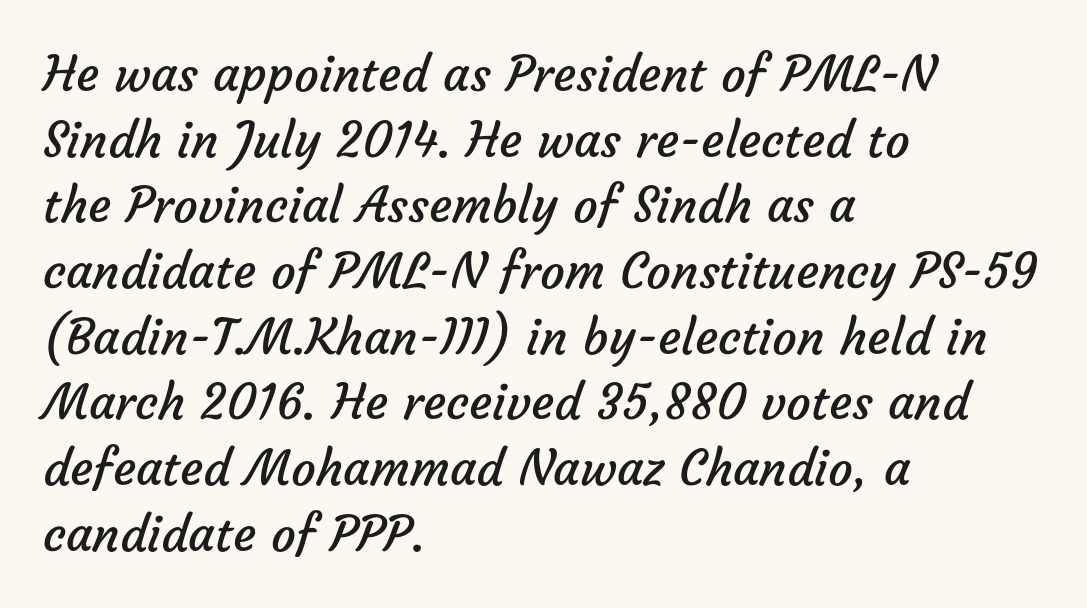
The baseline area is clear. Does the type have serifs? No, each stem ends abruptly. Glyph-to-glyph distance matches everyday printed text. These glyphs show unthickened strokes, regular width or finer. Where is the straight margin? On the left.
